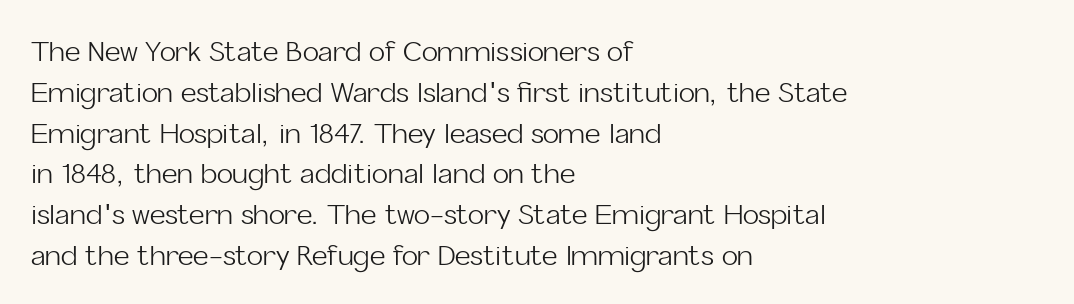
Q: Is the text bold? A: No.
Q: Is the text italic (slanted)? A: No, it is upright.
Q: Is the text underlined? A: No.
Q: How is the paragraph aligned? A: Left-aligned.
Q: Is the spacing between letters normal or unusually wide? A: Normal.
Q: Is the spacing between lines tight, normal or loose? A: Normal.
